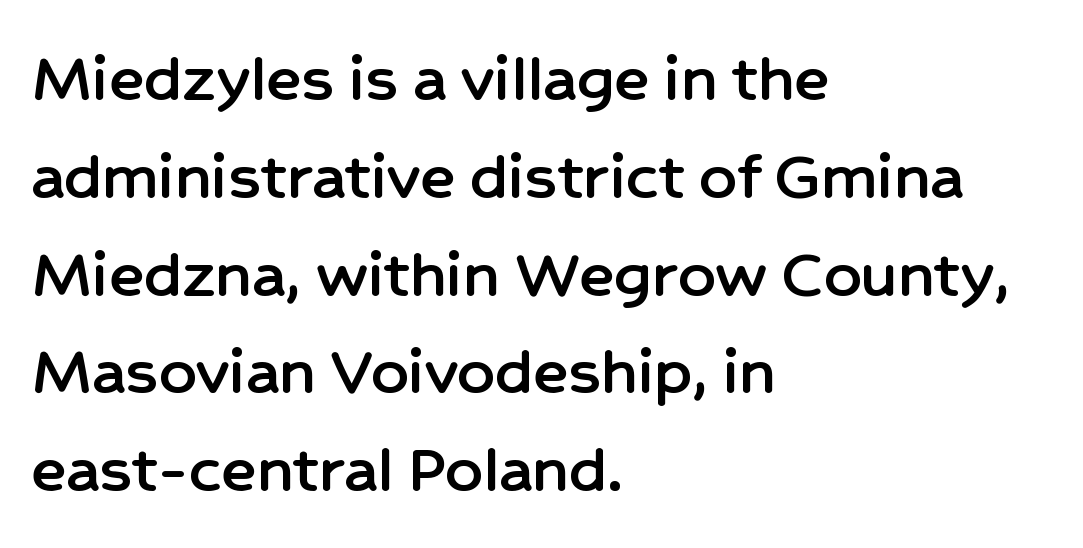
The image shows 73 px sans-serif type, upright; set left-aligned, normal line spacing (1.34x), normal letter spacing, not underlined; low stroke contrast and a medium x-height.
